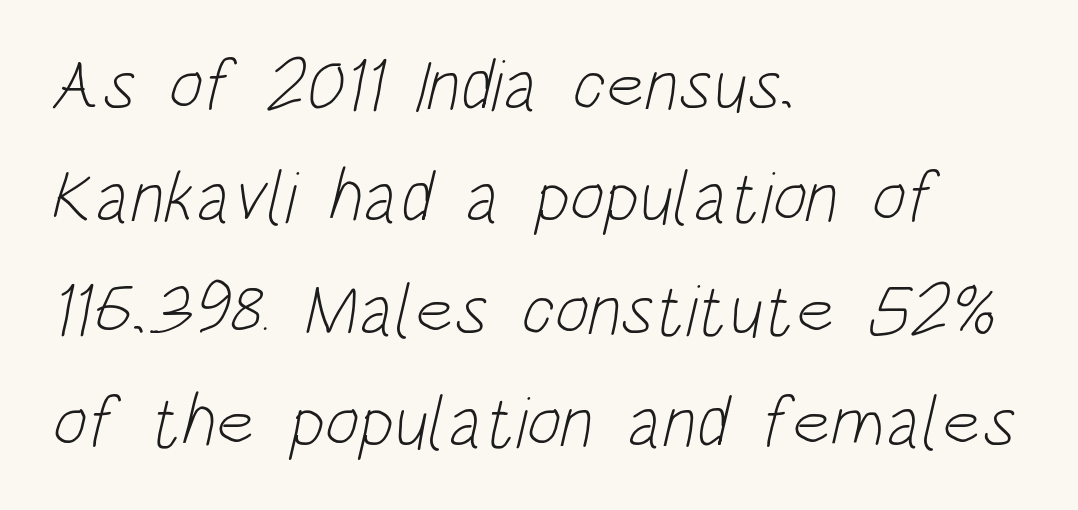
{"serif": "no", "bold": "no", "weight": "light", "width": "condensed", "stroke_contrast": "low", "x_height": "large", "monospaced": "no", "underline": "no", "align": "left", "line_spacing": "normal", "line_spacing_ratio": 1.54, "letter_spacing": "normal", "letter_spacing_em": 0.0, "glyph_px": 73}
